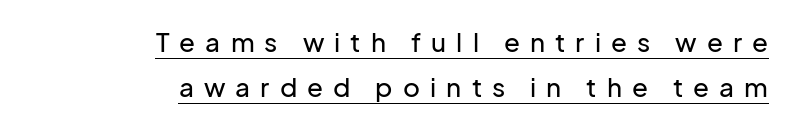
Style check: upright. Substantial extra tracking has been applied to these lines. Somebody hit Ctrl+U on this one — the words are underlined. The typesetter chose a ragged-left arrangement here.
